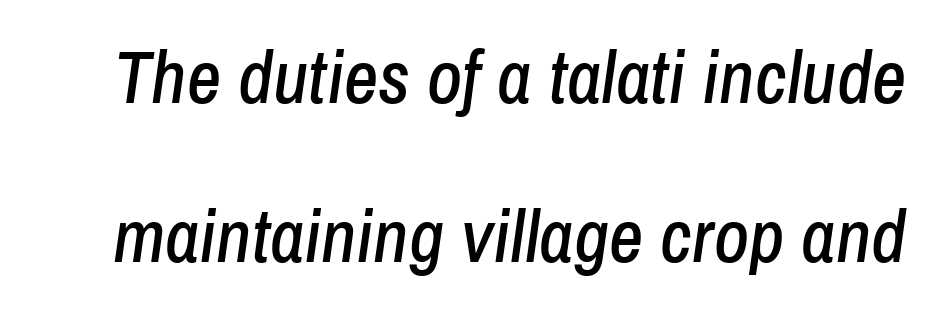
The image shows 75 px condensed type, italic (leaning right); set loose line spacing (2.12x), normal letter spacing, not underlined; low stroke contrast and a medium x-height.
